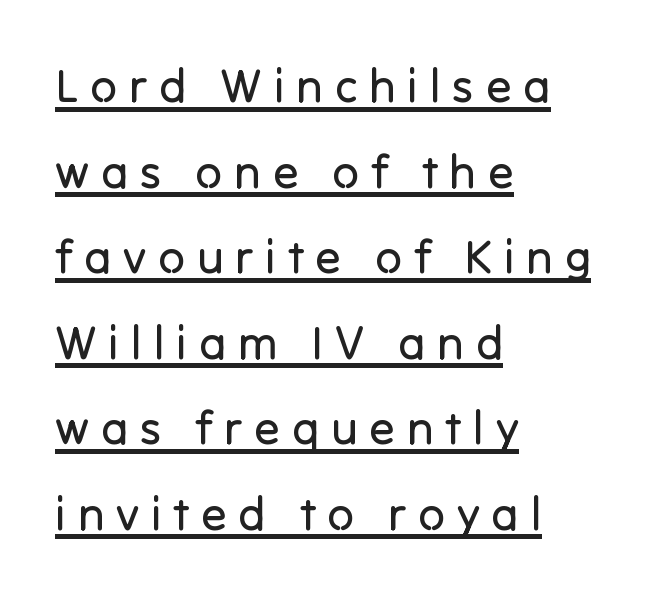
The image shows 47 px regular-weight sans-serif type, upright; set left-aligned, line spacing 1.82x, unusually wide letter spacing (+0.25 em), underlined; low stroke contrast and a medium x-height.
